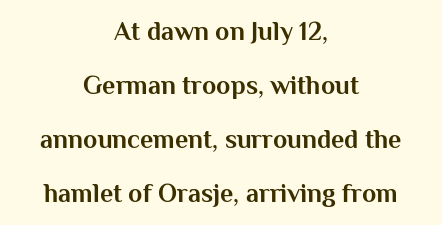
Q: Is the text bold? A: Yes.
Q: Is the text italic (slanted)? A: No, it is upright.
Q: Is the text underlined? A: No.
Q: How is the paragraph aligned? A: Centered.
Q: Is the spacing between letters normal or unusually wide? A: Normal.
Q: Is the spacing between lines tight, normal or loose? A: Loose.
